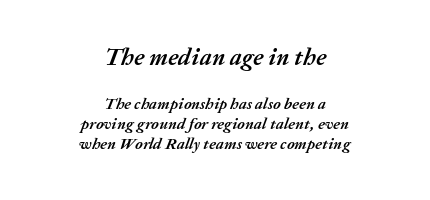
Q: Is the text bold? A: Yes.
Q: Is the text italic (slanted)? A: Yes, it leans right by about 20 degrees.
Q: Is the text underlined? A: No.
Q: How is the paragraph aligned? A: Centered.
Q: Is the spacing between letters normal or unusually wide? A: Normal.
Q: Is the spacing between lines tight, normal or loose? A: Normal.
Q: Which block of text is set in a larger size, the first (top) or the second (bottom)? A: The first (top) one.
